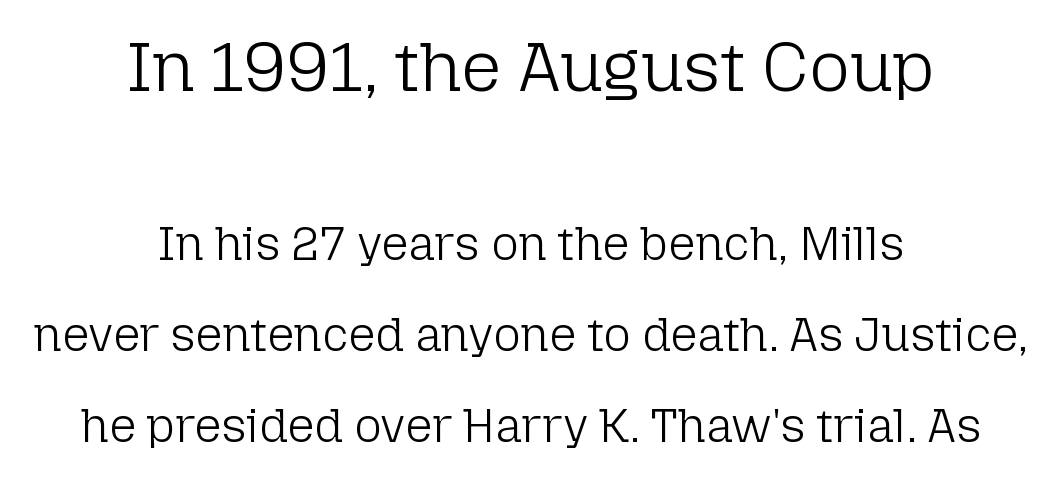
{"serif": "no", "italic": "no", "bold": "no", "weight": "light", "width": "normal", "stroke_contrast": "low", "x_height": "medium", "monospaced": "no", "underline": "no", "align": "center", "line_spacing": "loose", "line_spacing_ratio": 1.93, "letter_spacing": "normal", "letter_spacing_em": 0.0, "larger_block": "first", "size_ratio": 1.49, "glyph_px": 70}
